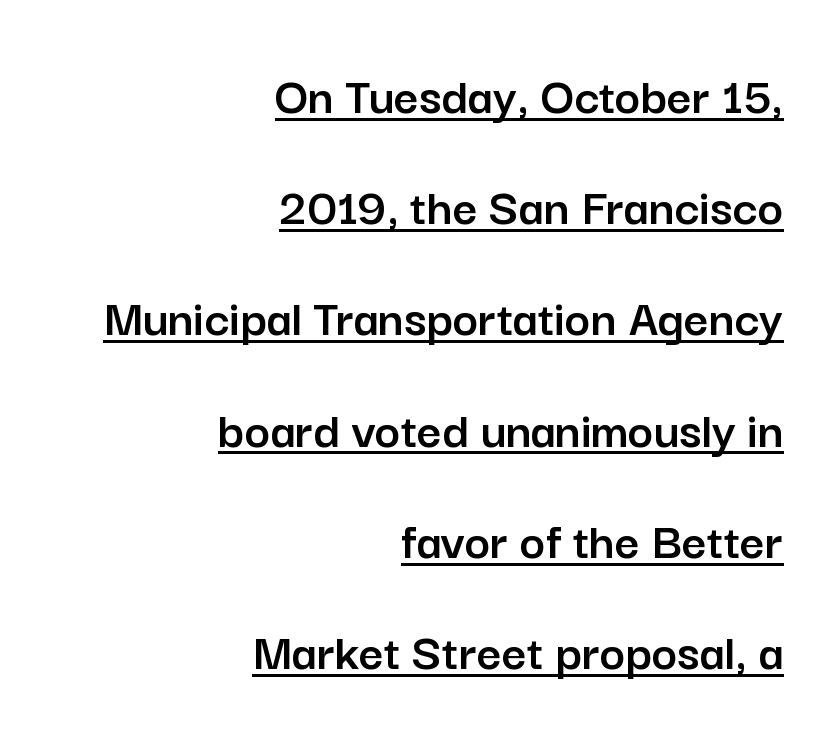
Font category for this specimen: sans-serif. The passage is arranged like a letterhead date or caption credit — flush right. A typesetter would mark this as roman, not italic. Proportional: the letters do not fall into vertical columns. Does the leading feel generous? Absolutely, it's lavish. Compared with typical body copy, the letter spacing here is the same.
